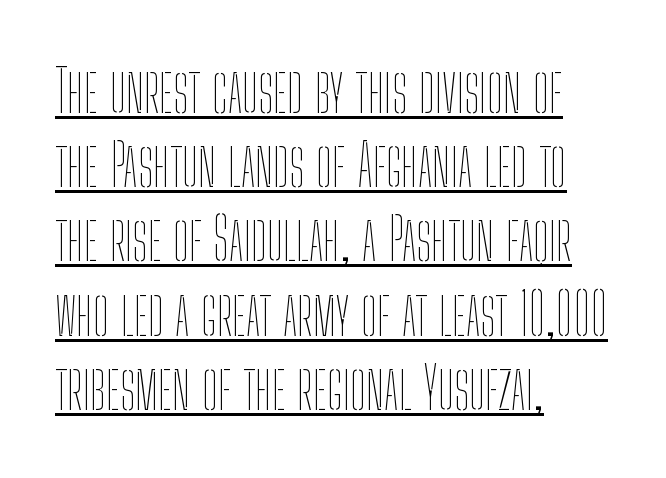
The image shows 58 px thin, condensed type, upright; set left-aligned, normal line spacing (1.28x), normal letter spacing, underlined; low stroke contrast and a medium x-height.
